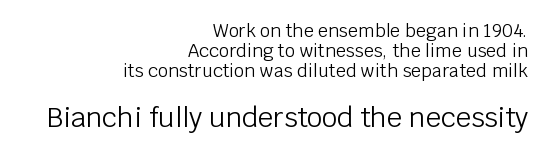
The passage shown is not underscored anywhere. No chunkiness to these letters — they're not bold. The designer gave the closing block more size than the opening block. The rendering keeps characters at their native spacing. The ragged edge is on the left, which tells us the setting is flush right. Ascenders rise straight up at ninety degrees.
